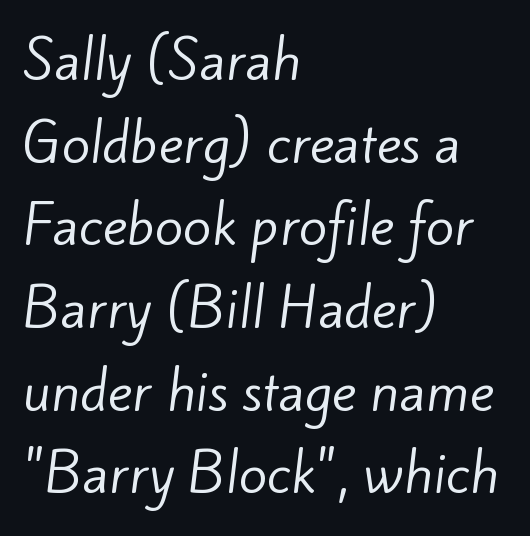
Q: Is the text bold? A: No.
Q: Is the typeface a serif or a sans-serif typeface? A: Sans-serif.
Q: Is the text underlined? A: No.
Q: How is the paragraph aligned? A: Left-aligned.
Q: Is the spacing between letters normal or unusually wide? A: Normal.
Q: Is the spacing between lines tight, normal or loose? A: Normal.
Q: Width (condensed, normal, or wide)? A: Normal.
Q: Stroke contrast? A: Low.
Q: x-height? A: Small.
Q: Monospaced? A: No.
